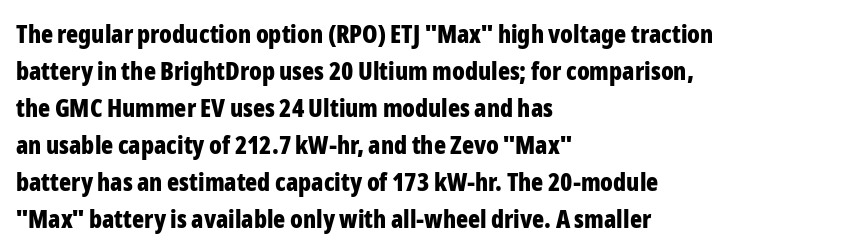
The image shows 25 px bold type, upright; set left-aligned, normal line spacing (1.48x), normal letter spacing, not underlined.
